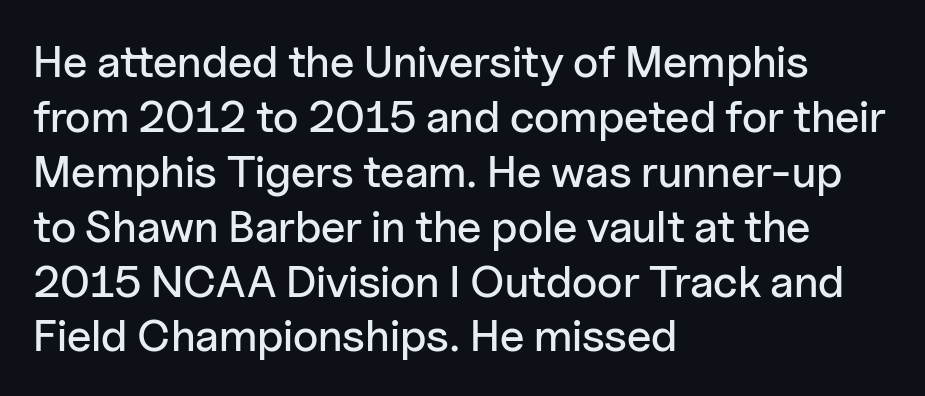
The image shows 45 px sans-serif type, upright; set left-aligned, line spacing 1.22x, normal letter spacing, not underlined; low stroke contrast and a medium x-height.
